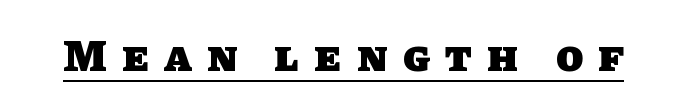
{"serif": "no", "bold": "yes", "weight": "heavy", "width": "normal", "stroke_contrast": "low", "x_height": "large", "monospaced": "no", "underline": "yes", "letter_spacing": "wide", "letter_spacing_em": 0.36, "glyph_px": 44}
